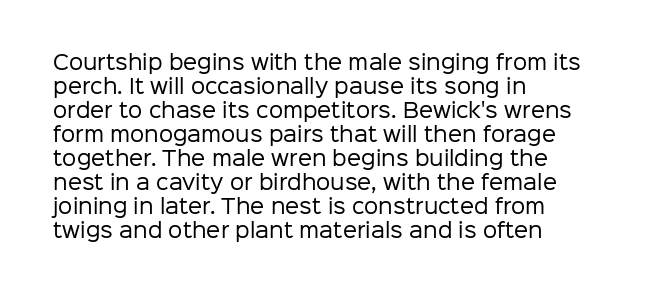
{"italic": "no", "bold": "no", "underline": "no", "align": "left", "line_spacing_ratio": 1.2, "letter_spacing": "normal", "letter_spacing_em": 0.0, "glyph_px": 20}
